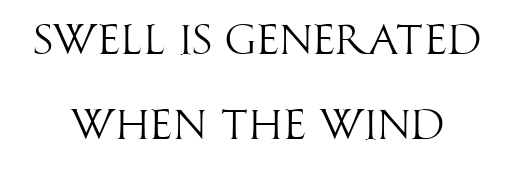
The passage shown stacks its lines with a broad gap. In terms of letterspacing, this is plain default setting. The rendering uses natural spacing where letterforms have individual widths. Only glyphs here, with clear space below each row. What kind of face is this? One without serifs — a sans.
